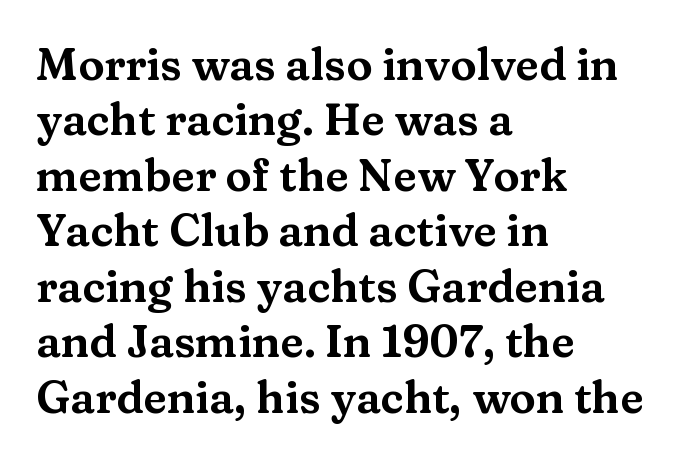
Q: Is the text italic (slanted)? A: No, it is upright.
Q: Is the typeface a serif or a sans-serif typeface? A: Serif.
Q: Is the text underlined? A: No.
Q: How is the paragraph aligned? A: Left-aligned.
Q: Is the spacing between letters normal or unusually wide? A: Normal.
Q: Is the spacing between lines tight, normal or loose? A: Normal.
Q: Width (condensed, normal, or wide)? A: Wide.
Q: Stroke contrast? A: Medium.
Q: x-height? A: Medium.
Q: Monospaced? A: No.
